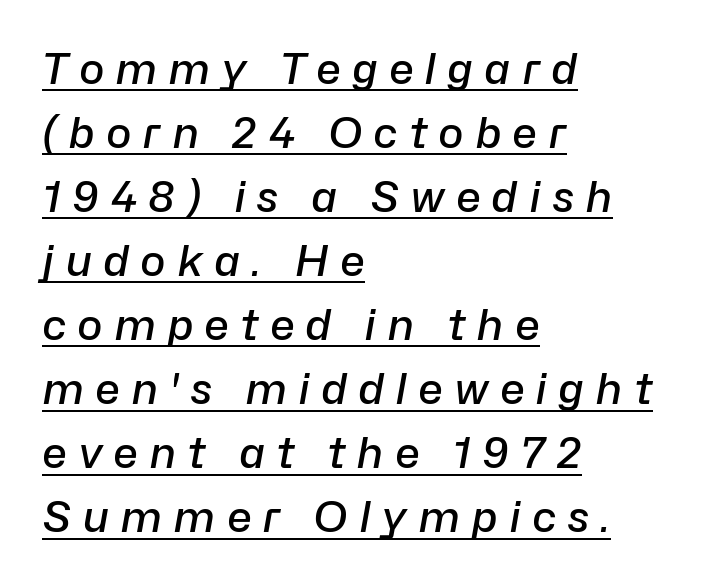
{"italic": "yes", "lean": "right", "slant_degrees": 10, "bold": "semi", "weight": "semibold", "width": "normal", "stroke_contrast": "low", "x_height": "medium", "monospaced": "no", "underline": "yes", "align": "left", "line_spacing": "normal", "line_spacing_ratio": 1.49, "letter_spacing": "wide", "letter_spacing_em": 0.25, "glyph_px": 43}
